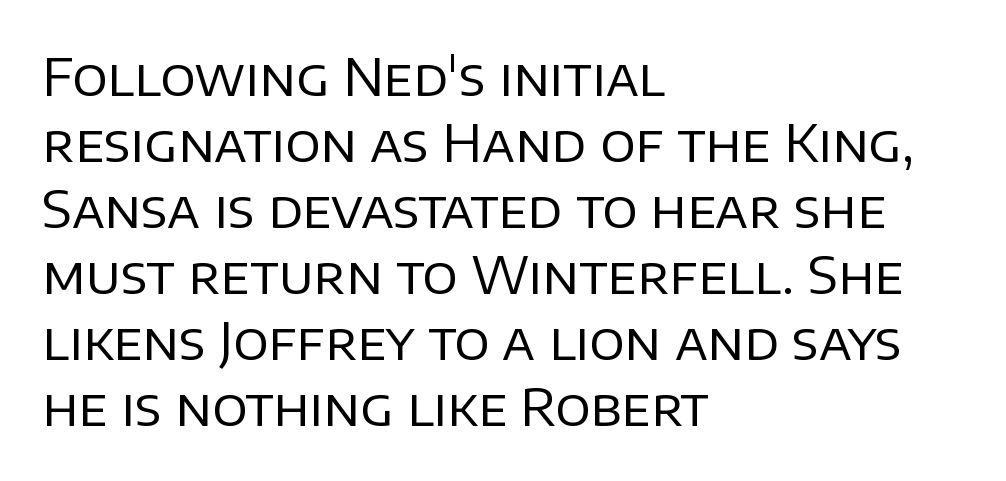
Q: Is the text bold? A: No.
Q: Is the text italic (slanted)? A: No, it is upright.
Q: Is the typeface a serif or a sans-serif typeface? A: Sans-serif.
Q: Is the text underlined? A: No.
Q: How is the paragraph aligned? A: Left-aligned.
Q: Is the spacing between letters normal or unusually wide? A: Normal.
Q: Is the spacing between lines tight, normal or loose? A: Normal.
Q: Width (condensed, normal, or wide)? A: Normal.
Q: Stroke contrast? A: Low.
Q: x-height? A: Large.
Q: Monospaced? A: No.
